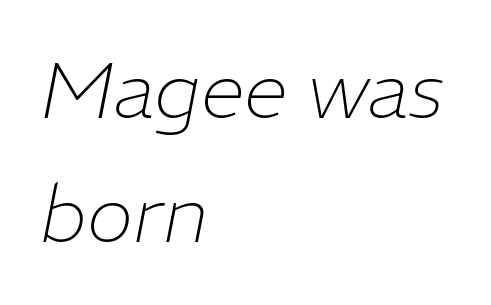
Anything drawn beneath the words? Only blank space. This rendering uses left alignment, leaving the right contour irregular. Tracking value appears to be zero — textbook default spacing. Leading matches the norm, producing a regular column. These lines are rendered in a variable-pitch font.
